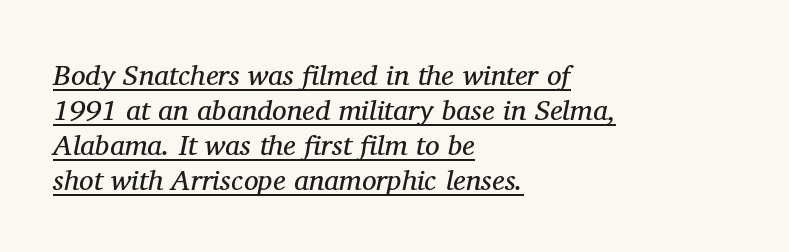
The image shows 29 px regular-weight serif type, italic (leaning right); set left-aligned, line spacing 1.21x, normal letter spacing, underlined; medium stroke contrast and a medium x-height.
